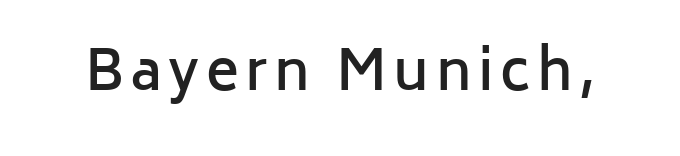
The image shows 55 px semibold sans-serif type, upright; set not underlined; low stroke contrast and a medium x-height.
